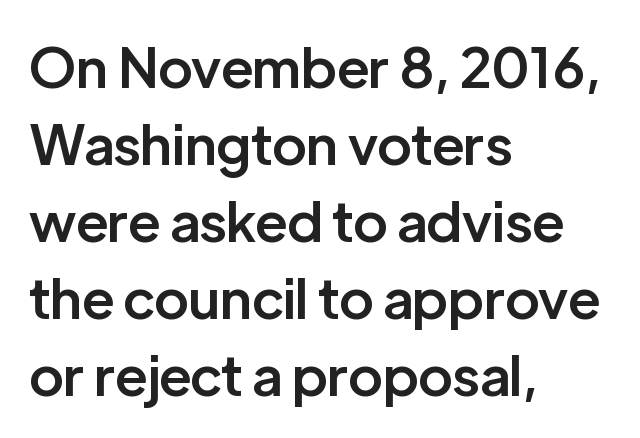
How would I describe the line gaps? Plain and ordinary. This sample uses a sans-serif face. Just letters on the line, the space beneath them empty. The face used here is proportionally spaced, like ordinary book or web type. Line beginnings align vertically; line endings do not. Firm but not heavy-handed strokes: this text is semibold.
